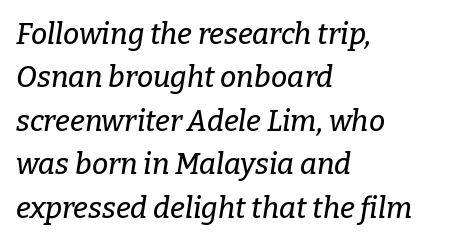
{"serif": "yes", "italic": "yes", "lean": "right", "slant_degrees": 9, "width": "normal", "stroke_contrast": "low", "x_height": "medium", "monospaced": "no", "underline": "no", "align": "left", "line_spacing": "normal", "line_spacing_ratio": 1.5, "letter_spacing": "normal", "letter_spacing_em": 0.0, "glyph_px": 29}
